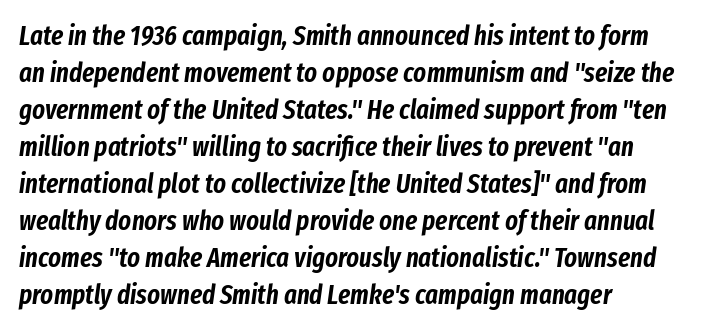
Q: Is the text italic (slanted)? A: Yes, it leans right by about 8 degrees.
Q: Is the text underlined? A: No.
Q: How is the paragraph aligned? A: Left-aligned.
Q: Is the spacing between letters normal or unusually wide? A: Normal.
Q: Is the spacing between lines tight, normal or loose? A: Normal.
